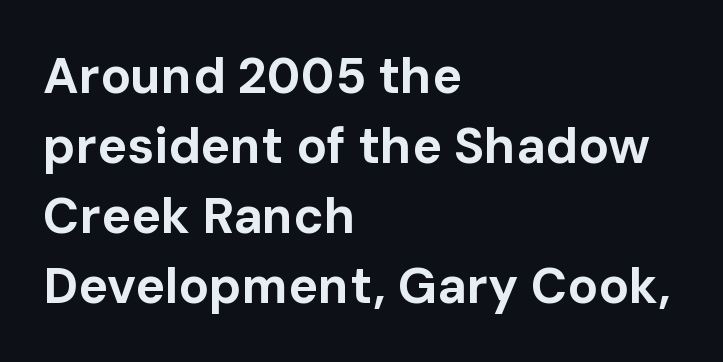
The image shows 50 px bold sans-serif type, upright; set left-aligned, normal line spacing (1.4x), normal letter spacing, not underlined; low stroke contrast and a medium x-height.
